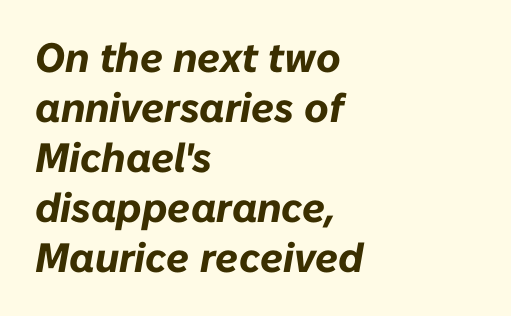
Q: Is the text bold? A: Yes.
Q: Is the text italic (slanted)? A: Yes, it leans right by about 10 degrees.
Q: Is the text underlined? A: No.
Q: How is the paragraph aligned? A: Left-aligned.
Q: Is the spacing between letters normal or unusually wide? A: Normal.
Q: Width (condensed, normal, or wide)? A: Normal.
Q: Stroke contrast? A: Low.
Q: x-height? A: Medium.
Q: Monospaced? A: No.
